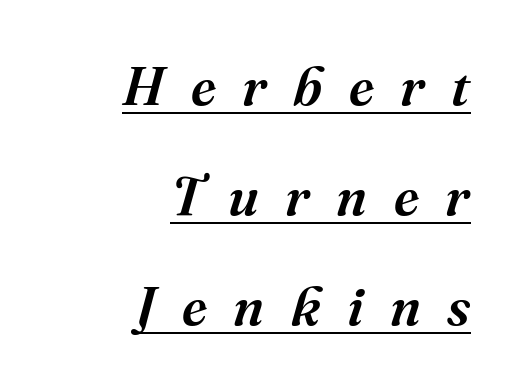
{"serif": "yes", "italic": "yes", "lean": "right", "slant_degrees": 16, "bold": "semi", "weight": "semibold", "width": "normal", "stroke_contrast": "medium", "x_height": "medium", "monospaced": "no", "underline": "yes", "align": "right", "line_spacing": "loose", "line_spacing_ratio": 2.04, "letter_spacing": "wide", "letter_spacing_em": 0.49, "glyph_px": 54}
